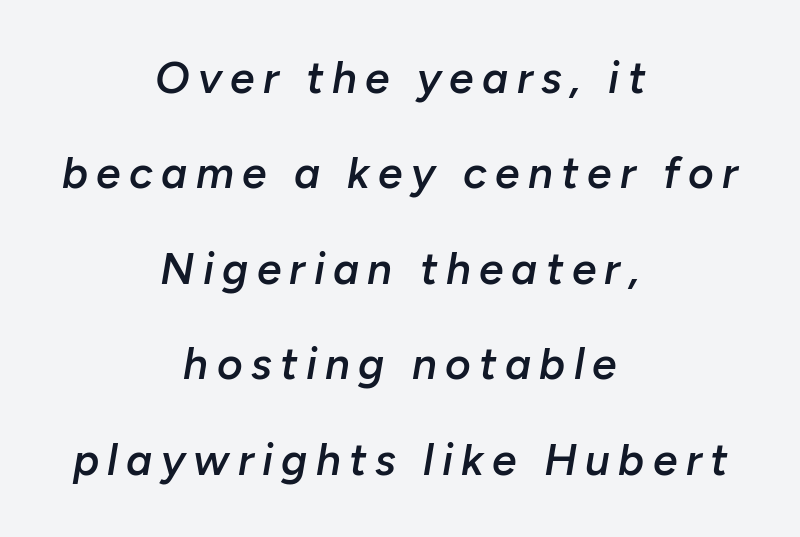
{"italic": "yes", "lean": "right", "slant_degrees": 10, "bold": "semi", "weight": "semibold", "width": "normal", "stroke_contrast": "low", "x_height": "medium", "monospaced": "no", "underline": "no", "align": "center", "line_spacing": "loose", "line_spacing_ratio": 2.17, "glyph_px": 44}
